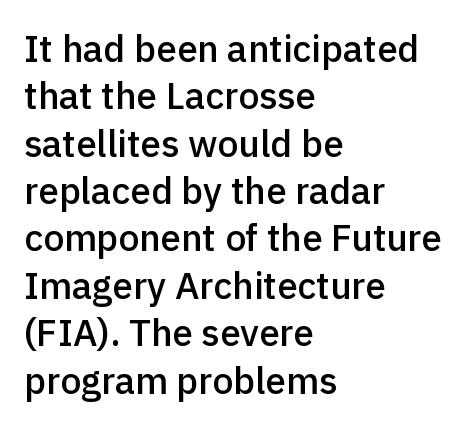
The image shows 37 px semibold sans-serif type, upright; set left-aligned, normal line spacing (1.28x), normal letter spacing, not underlined; a medium x-height.
